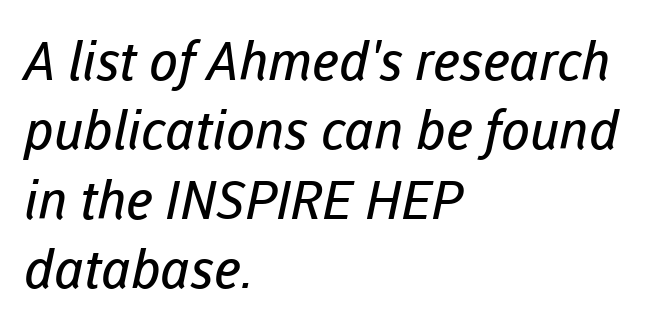
The image shows 53 px regular-weight sans-serif type; set left-aligned, normal line spacing (1.31x), normal letter spacing, not underlined; low stroke contrast and a medium x-height.
